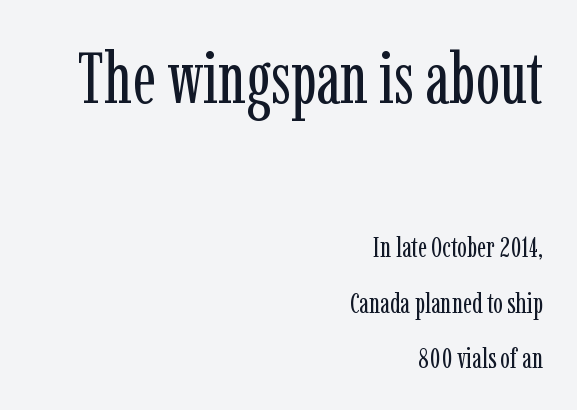
{"serif": "yes", "italic": "no", "bold": "no", "weight": "regular", "width": "condensed", "stroke_contrast": "low", "x_height": "medium", "monospaced": "no", "underline": "no", "align": "right", "line_spacing": "loose", "line_spacing_ratio": 1.91, "letter_spacing": "normal", "letter_spacing_em": 0.0, "larger_block": "first", "size_ratio": 2.48, "glyph_px": 72}
